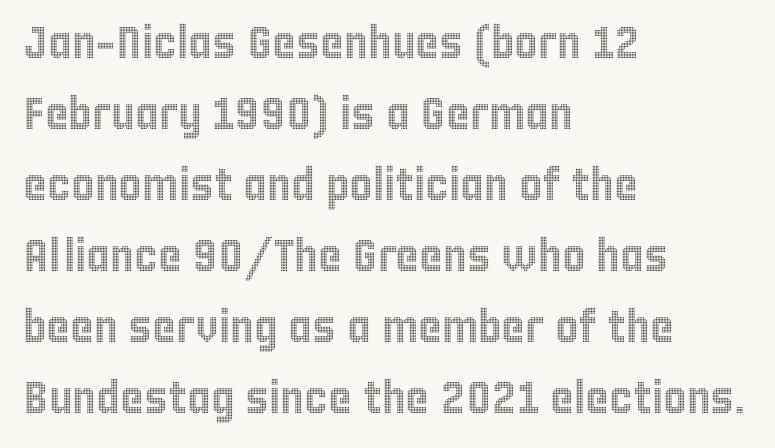
{"italic": "no", "width": "condensed", "x_height": "large", "monospaced": "no", "underline": "no", "align": "left", "line_spacing": "normal", "line_spacing_ratio": 1.58, "letter_spacing": "normal", "letter_spacing_em": 0.0, "glyph_px": 45}
